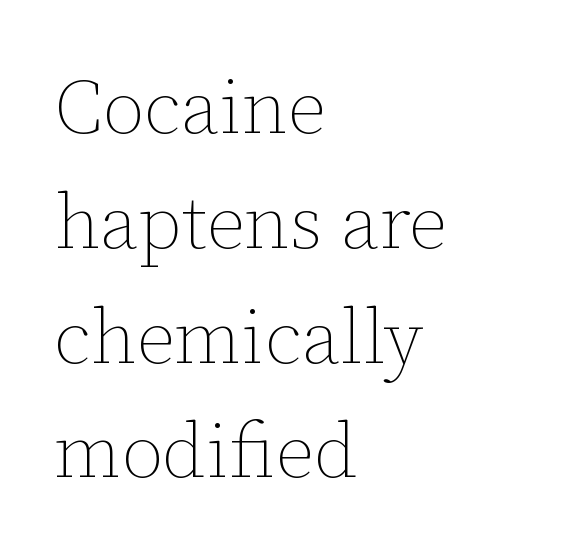
Q: Is the text bold? A: No.
Q: Is the text italic (slanted)? A: No, it is upright.
Q: Is the text underlined? A: No.
Q: How is the paragraph aligned? A: Left-aligned.
Q: Is the spacing between letters normal or unusually wide? A: Normal.
Q: Is the spacing between lines tight, normal or loose? A: Normal.
Q: Width (condensed, normal, or wide)? A: Normal.
Q: Stroke contrast? A: Low.
Q: x-height? A: Medium.
Q: Monospaced? A: No.
